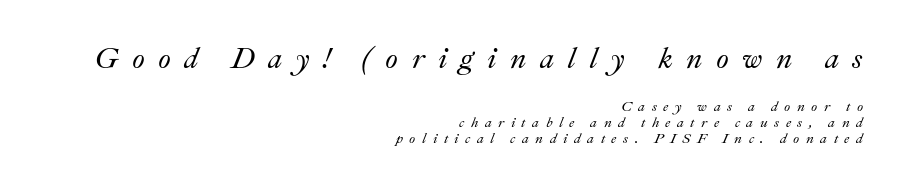
Q: Is the text italic (slanted)? A: Yes, it leans right by about 22 degrees.
Q: Is the text underlined? A: No.
Q: How is the paragraph aligned? A: Right-aligned.
Q: Is the spacing between letters normal or unusually wide? A: Unusually wide.
Q: Is the spacing between lines tight, normal or loose? A: Tight.
Q: Which block of text is set in a larger size, the first (top) or the second (bottom)? A: The first (top) one.
Q: Width (condensed, normal, or wide)? A: Normal.
Q: Stroke contrast? A: Medium.
Q: x-height? A: Small.
Q: Monospaced? A: No.
